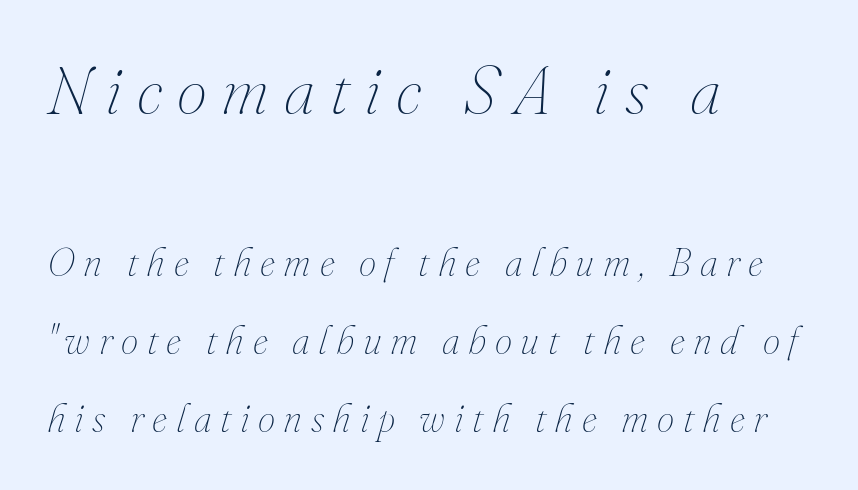
{"italic": "yes", "lean": "right", "slant_degrees": 16, "bold": "no", "weight": "thin", "width": "normal", "stroke_contrast": "medium", "x_height": "small", "monospaced": "no", "underline": "no", "align": "left", "line_spacing": "loose", "line_spacing_ratio": 2.0, "letter_spacing": "wide", "letter_spacing_em": 0.22, "larger_block": "first", "size_ratio": 1.74, "glyph_px": 68}
